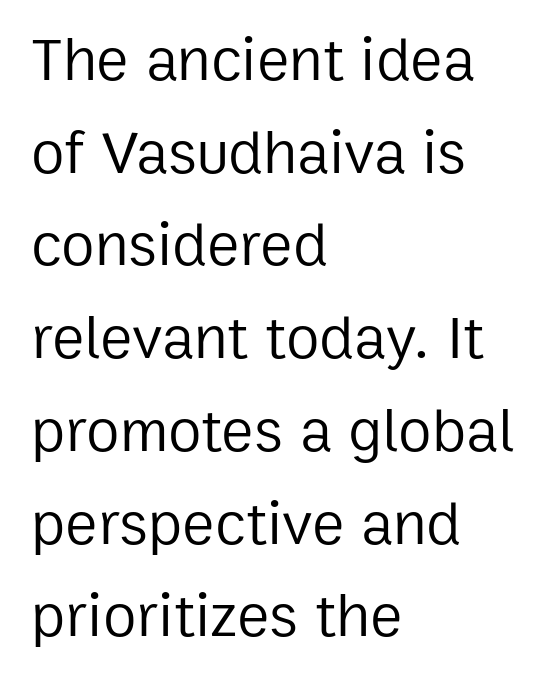
Q: Is the text bold? A: No.
Q: Is the text italic (slanted)? A: No, it is upright.
Q: Is the typeface a serif or a sans-serif typeface? A: Sans-serif.
Q: Is the text underlined? A: No.
Q: How is the paragraph aligned? A: Left-aligned.
Q: Is the spacing between letters normal or unusually wide? A: Normal.
Q: Is the spacing between lines tight, normal or loose? A: Normal.
Q: Width (condensed, normal, or wide)? A: Normal.
Q: Stroke contrast? A: Low.
Q: x-height? A: Medium.
Q: Monospaced? A: No.
